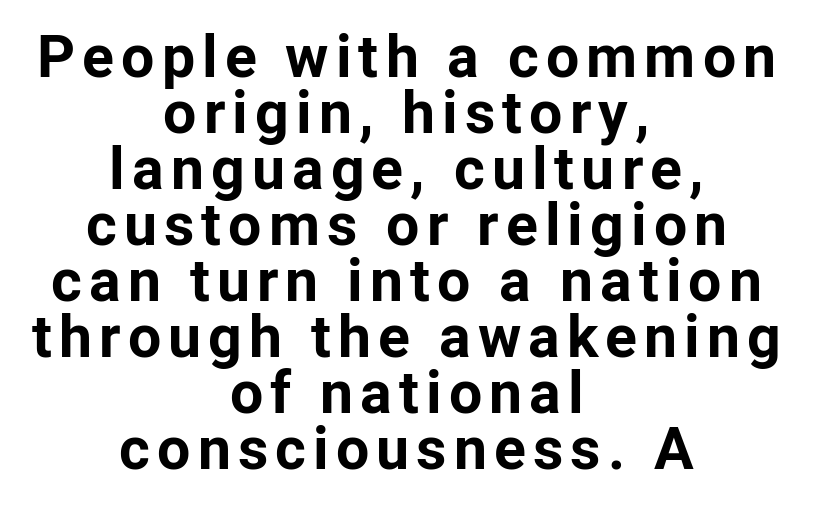
The typeface chosen for these lines omits serifs. The passage shown is not underscored anywhere. The specimen reads as upright at a glance. Each letter keeps its own natural width here, so spacing adapts to shape.
